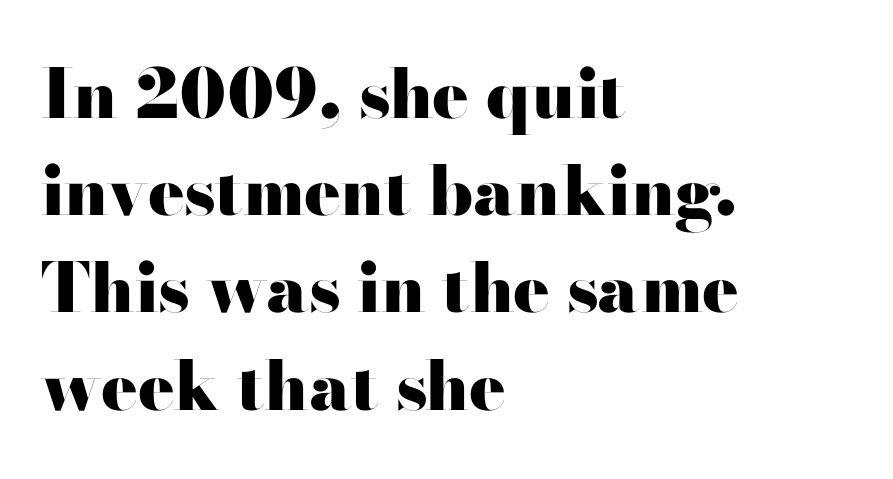
Q: Is the text bold? A: Yes.
Q: Is the text italic (slanted)? A: No, it is upright.
Q: Is the typeface a serif or a sans-serif typeface? A: Sans-serif.
Q: Is the text underlined? A: No.
Q: How is the paragraph aligned? A: Left-aligned.
Q: Is the spacing between letters normal or unusually wide? A: Normal.
Q: Is the spacing between lines tight, normal or loose? A: Normal.
Q: Width (condensed, normal, or wide)? A: Wide.
Q: Stroke contrast? A: High.
Q: x-height? A: Small.
Q: Monospaced? A: No.
